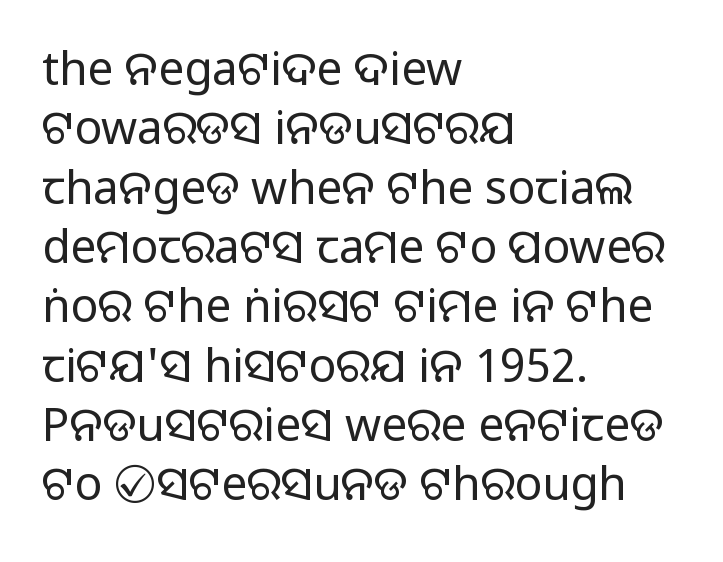
Characters follow at the spacing the type designer built in. Note: no serifs on the glyphs. Ordinary non-slanted type is in use. Weight: in the light-to-regular range. Leading matches the norm, producing a regular column. Casual observation: everything's shoved over to the left.
